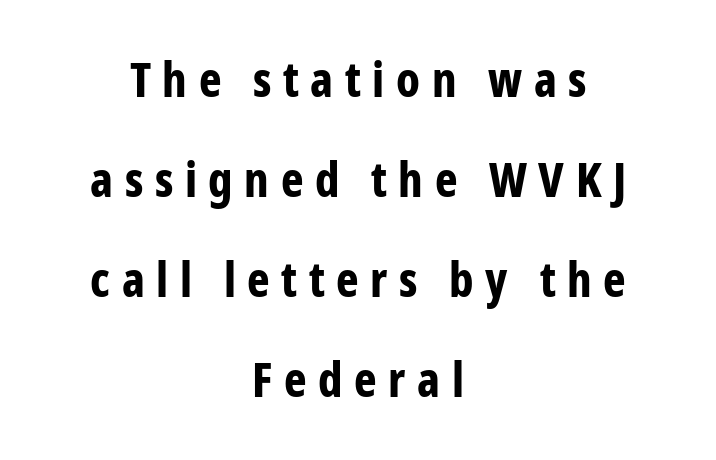
Emphasis by weight is at full strength: bold. Is this a sans? Yes — the strokes have no serifs. The typography opts for an upright posture over an oblique one. Look at the tracking — it's clearly loosened, letters drifting apart. Check the space under the baseline: it is left empty.
